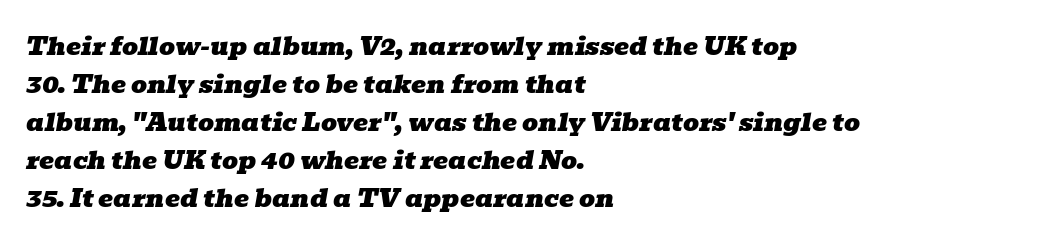
{"italic": "yes", "lean": "right", "slant_degrees": 10, "underline": "no", "align": "left", "line_spacing": "normal", "line_spacing_ratio": 1.52, "letter_spacing": "normal", "letter_spacing_em": 0.0, "glyph_px": 25}
